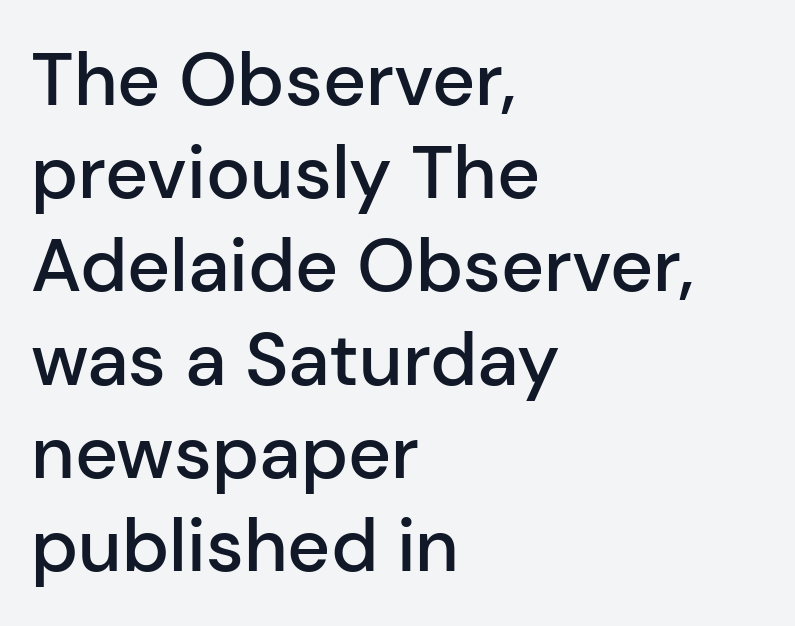
The image shows 74 px semibold sans-serif type, upright; set left-aligned, normal line spacing (1.26x), normal letter spacing, not underlined; low stroke contrast and a medium x-height.
